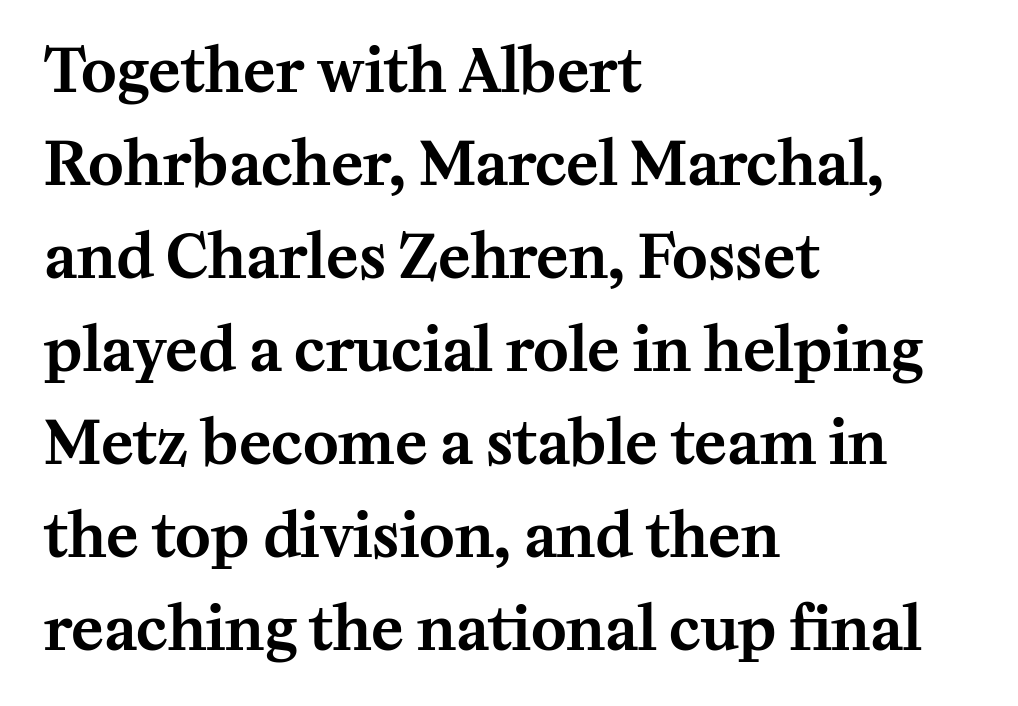
Whoever set this chose a conventional vertical rhythm. Small tapered or slab feet sit at the stroke ends, so this counts as serif. Nothing unusual about the tracking: characters are spaced as the font intends. One-word summary of the alignment: left. The strip under each line holds only bare page. Note the varied advance widths — an 'i' is clearly narrower than an 'm'.
